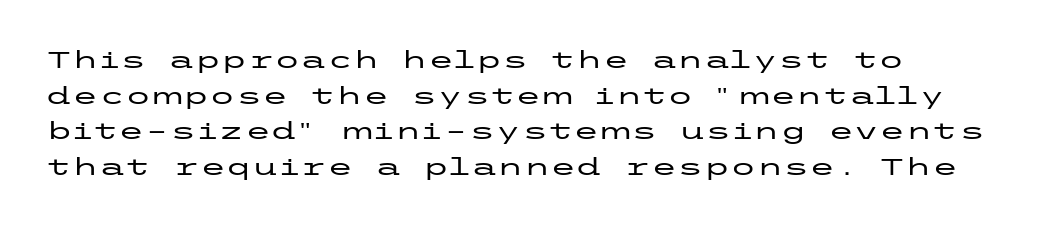
Q: Is the text italic (slanted)? A: No, it is upright.
Q: Is the text underlined? A: No.
Q: How is the paragraph aligned? A: Left-aligned.
Q: Is the spacing between letters normal or unusually wide? A: Normal.
Q: Is the spacing between lines tight, normal or loose? A: Normal.
